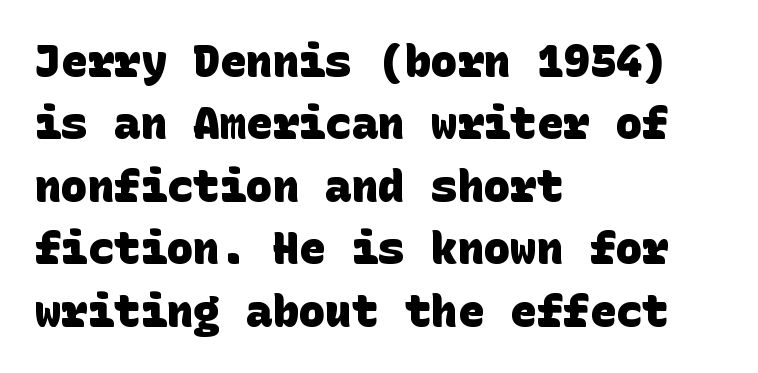
{"serif": "no", "bold": "yes", "weight": "heavy", "width": "normal", "stroke_contrast": "low", "x_height": "large", "underline": "no", "align": "left", "line_spacing": "normal", "line_spacing_ratio": 1.42, "letter_spacing": "normal", "letter_spacing_em": 0.0, "glyph_px": 44}
